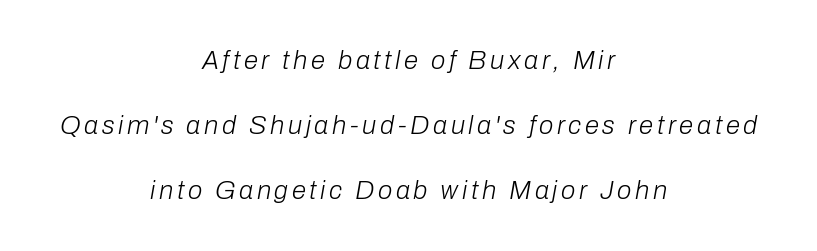
Q: Is the text bold? A: No.
Q: Is the text italic (slanted)? A: Yes, it leans right by about 10 degrees.
Q: Is the text underlined? A: No.
Q: How is the paragraph aligned? A: Centered.
Q: Is the spacing between lines tight, normal or loose? A: Loose.
